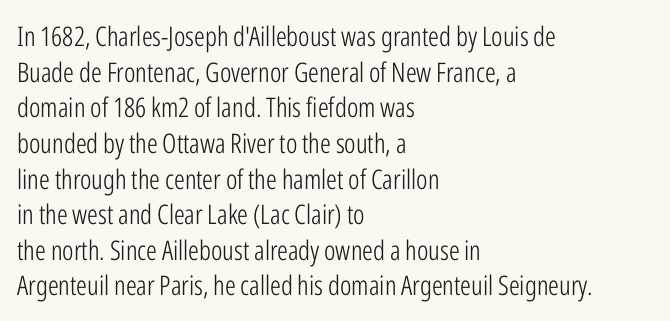
The image shows 27 px text type, upright; set left-aligned, normal line spacing (1.32x), normal letter spacing, not underlined.
